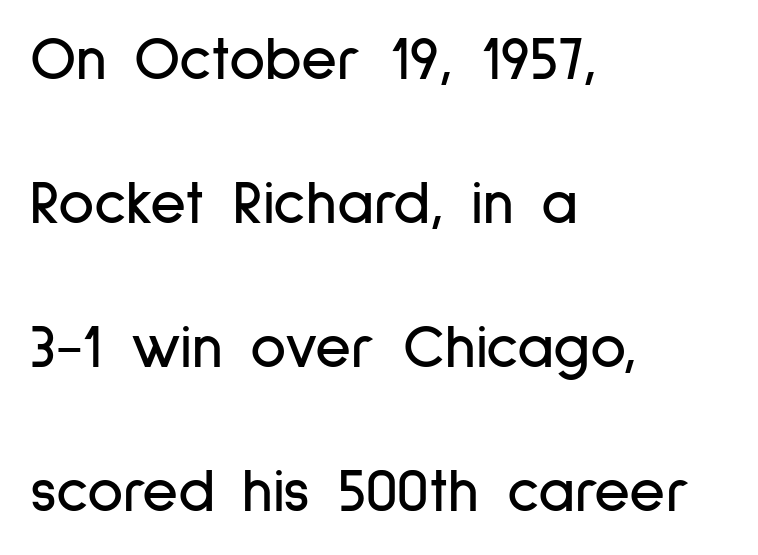
{"serif": "no", "italic": "no", "width": "condensed", "stroke_contrast": "low", "x_height": "medium", "monospaced": "no", "underline": "no", "align": "left", "line_spacing": "loose", "line_spacing_ratio": 2.32, "letter_spacing": "normal", "letter_spacing_em": 0.0, "glyph_px": 62}
